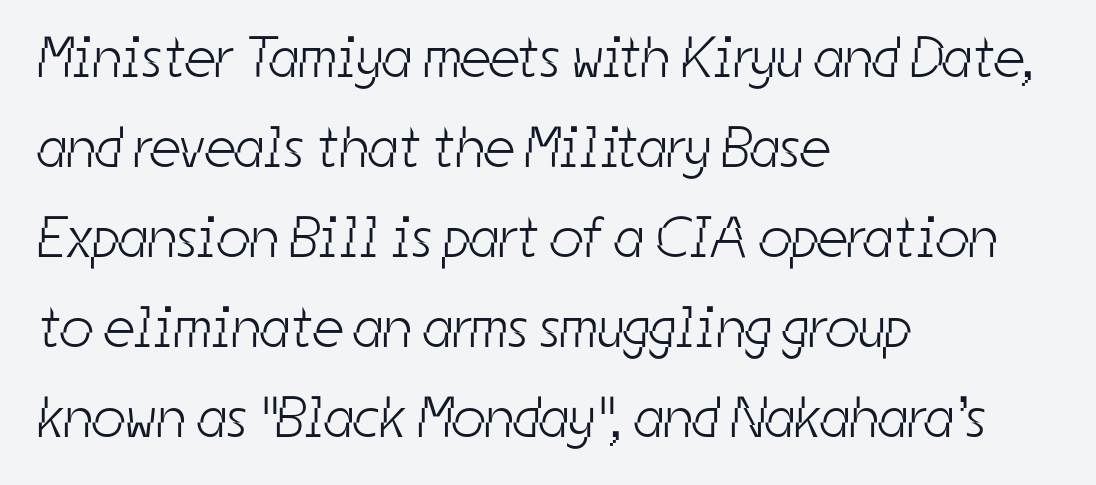
In CSS terms this would be text-align: left. The letters carry no serifs — their stems end cleanly without finishing strokes. Vertical spacing — default. Any mark beneath the type? The region is blank. The passage shown is not bold in any degree. Observe the ordinary spacing: letters are neighbours, not strangers.
